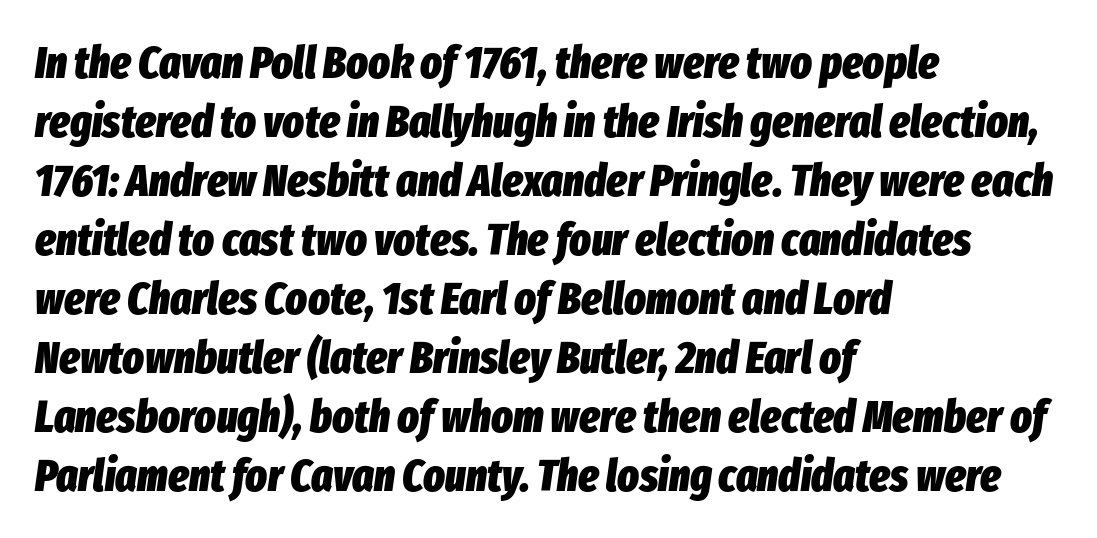
The image shows 45 px heavy, condensed type, italic (leaning right); set left-aligned, normal line spacing (1.31x), normal letter spacing, not underlined; low stroke contrast and a medium x-height.
